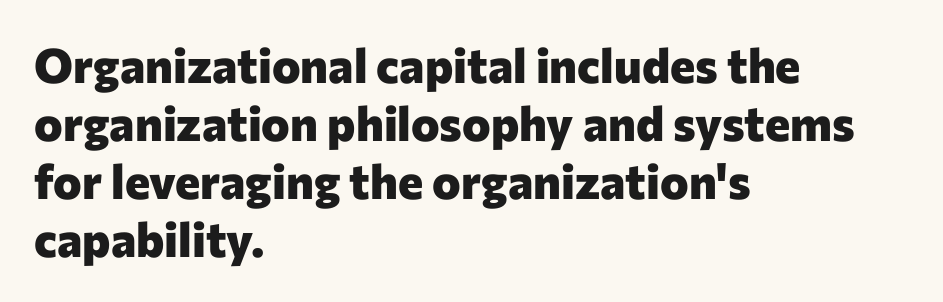
Q: Is the text bold? A: Yes.
Q: Is the text italic (slanted)? A: No, it is upright.
Q: Is the typeface a serif or a sans-serif typeface? A: Sans-serif.
Q: Is the text underlined? A: No.
Q: How is the paragraph aligned? A: Left-aligned.
Q: Is the spacing between letters normal or unusually wide? A: Normal.
Q: Width (condensed, normal, or wide)? A: Normal.
Q: Stroke contrast? A: Low.
Q: x-height? A: Medium.
Q: Monospaced? A: No.
